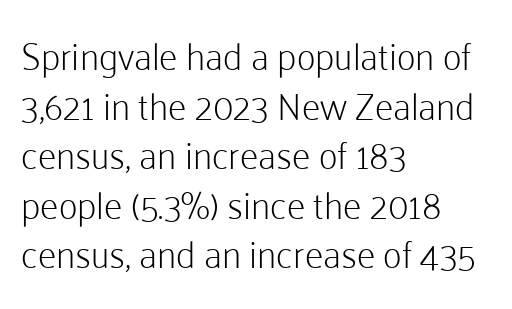
The image shows 37 px light sans-serif type, upright; set left-aligned, normal line spacing (1.34x), normal letter spacing, not underlined; low stroke contrast and a medium x-height.
